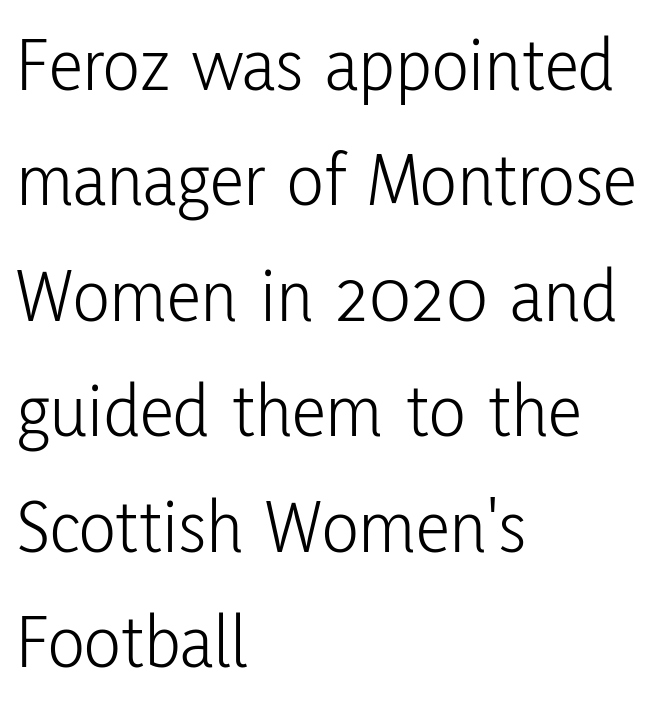
Q: Is the text bold? A: No.
Q: Is the text italic (slanted)? A: No, it is upright.
Q: Is the typeface a serif or a sans-serif typeface? A: Sans-serif.
Q: Is the text underlined? A: No.
Q: How is the paragraph aligned? A: Left-aligned.
Q: Is the spacing between letters normal or unusually wide? A: Normal.
Q: Is the spacing between lines tight, normal or loose? A: Normal.
Q: Width (condensed, normal, or wide)? A: Condensed.
Q: Stroke contrast? A: Low.
Q: x-height? A: Medium.
Q: Monospaced? A: No.
